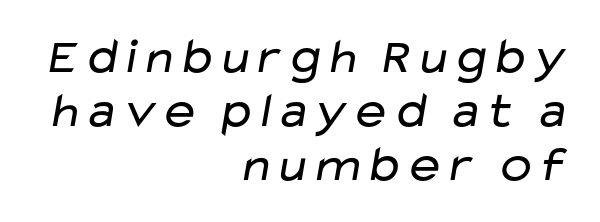
{"serif": "no", "bold": "no", "weight": "regular", "width": "wide", "stroke_contrast": "low", "x_height": "medium", "monospaced": "no", "underline": "no", "align": "right", "line_spacing": "tight", "line_spacing_ratio": 1.08, "letter_spacing": "normal", "letter_spacing_em": 0.0, "glyph_px": 50}
